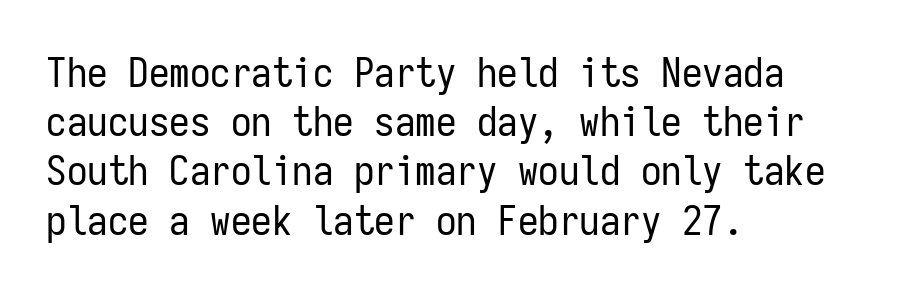
These lines are composed in type without serifs. Short and long lines alike share a common starting point at left. This rendering leaves character spacing at its baseline value. Posture: vertical. Ink coverage per letter is moderate at most. The gap between lines stays unmarked.
